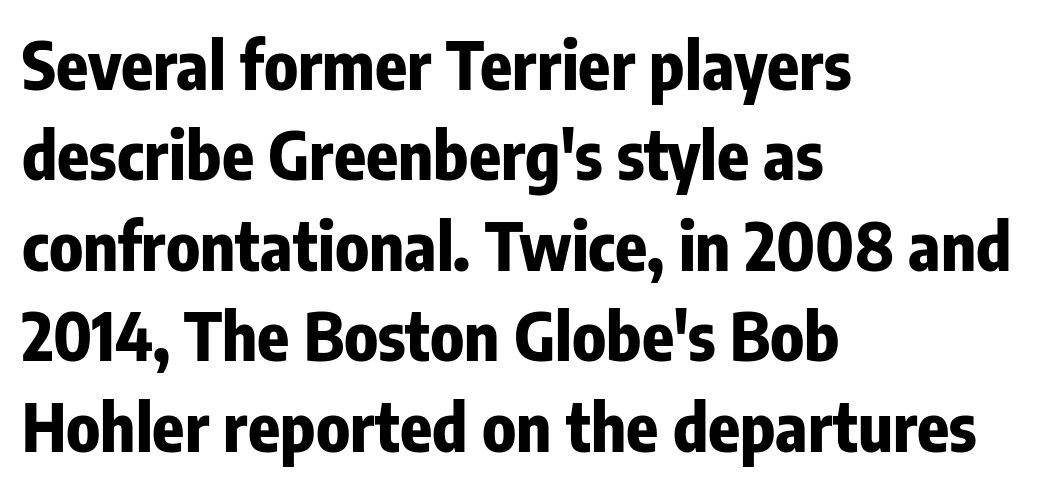
The image shows 66 px bold, condensed sans-serif type, upright; set left-aligned, normal line spacing (1.37x), normal letter spacing, not underlined; low stroke contrast and a medium x-height.
